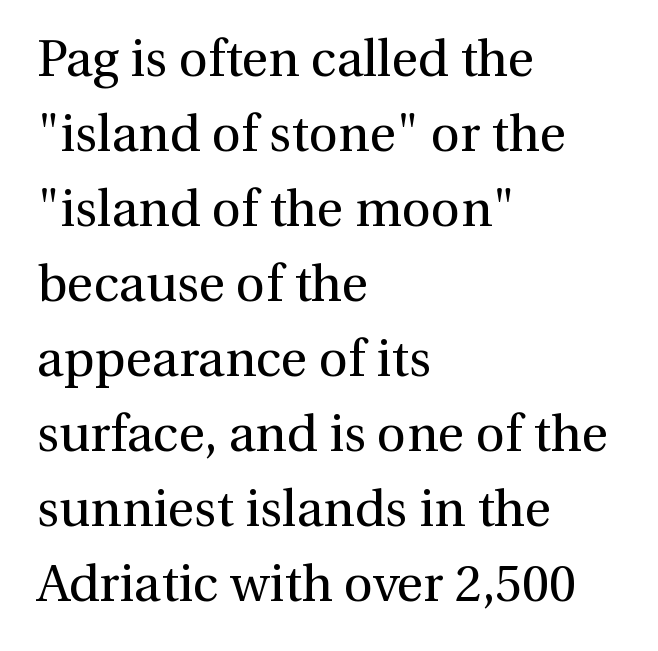
Layout note: lines flush left. These lines were composed using upright roman letters. Each new line begins a customary step beneath the previous one. The glyphs are unaccompanied by any horizontal stroke below them. A quiet, ordinary-to-light weight characterises the typeface. Each letter's strokes conclude with small projecting serifs.
